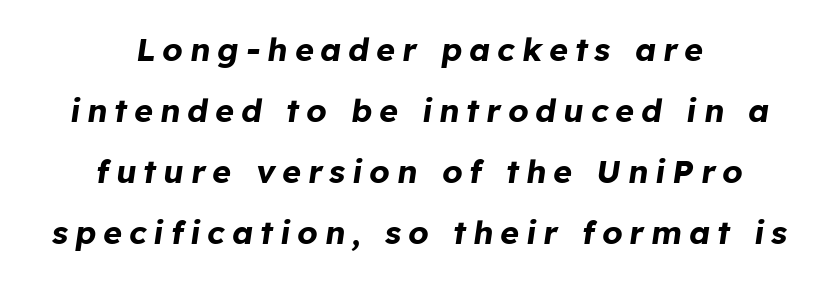
Glyph-to-glyph distance is far greater than everyday printed text. Widely set lines give the paragraph a tall, airy silhouette. In terms of weight, the rendering is a true, heavy bold. Looking at the ascenders, they clearly lean.
